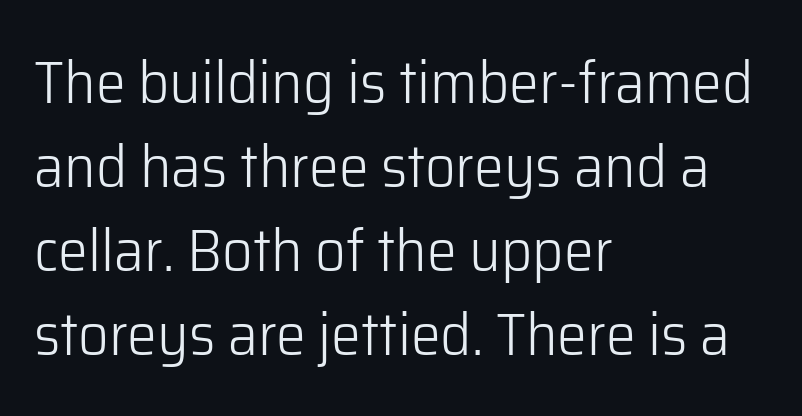
{"serif": "no", "italic": "no", "bold": "no", "weight": "light", "width": "normal", "stroke_contrast": "low", "x_height": "medium", "monospaced": "no", "underline": "no", "align": "left", "line_spacing": "normal", "line_spacing_ratio": 1.4, "letter_spacing": "normal", "letter_spacing_em": 0.0, "glyph_px": 60}
